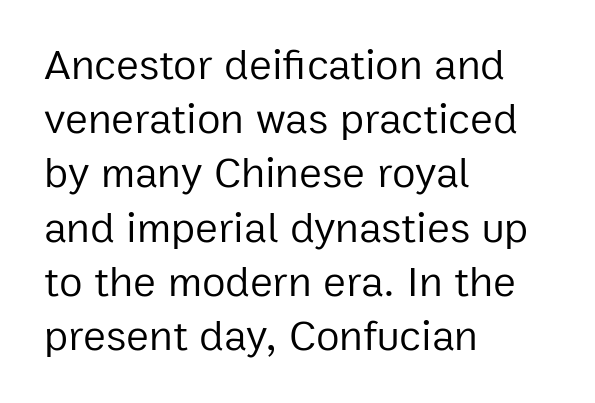
The image shows 43 px regular-weight sans-serif type, upright; set left-aligned, normal line spacing (1.26x), normal letter spacing, not underlined; low stroke contrast and a medium x-height.
